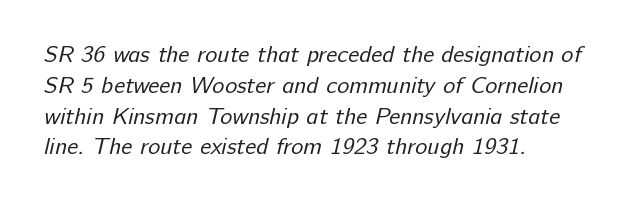
{"bold": "no", "underline": "no", "align": "left", "line_spacing": "normal", "line_spacing_ratio": 1.34, "letter_spacing": "normal", "letter_spacing_em": 0.0, "glyph_px": 23}
